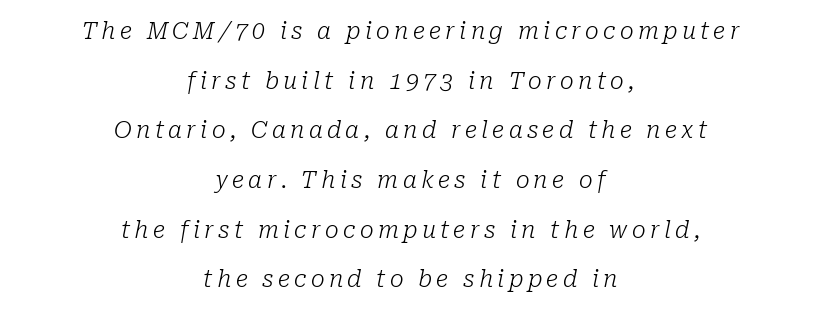
The image shows 23 px text type, italic (leaning right); set centered, loose line spacing (2.16x), not underlined.
